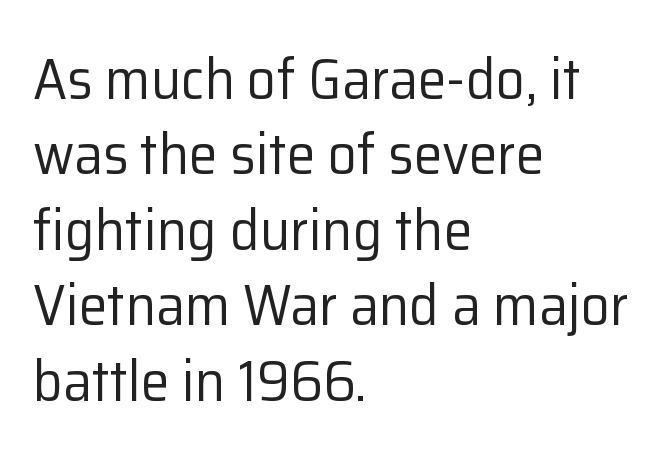
Posture: vertical. Reading down the block, your eye returns to a fixed left position each line. No heavy texture on the line: the type isn't bold. Is the letter spacing exaggerated? No — it looks like the ordinary default. Is this a sans? Yes — the strokes have no serifs.
